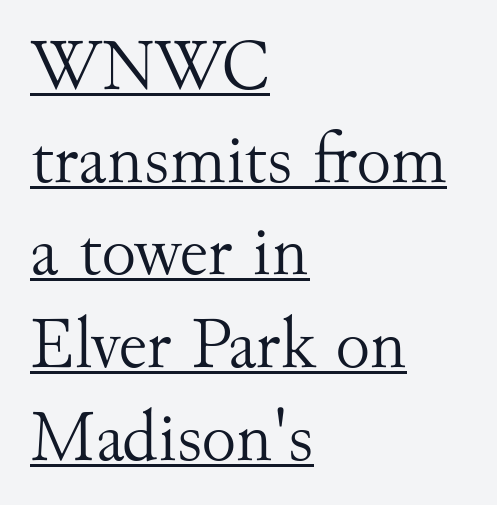
Is there much room between lines? A standard amount, neither cramped nor airy. It's the straight-up-and-down kind of type. These glyphs show unthickened strokes, regular width or finer. This sample is left-justified, so line endings fall wherever the words run out. Varying glyph widths throughout — classic text-font behaviour. Every word sits above its own underline.
